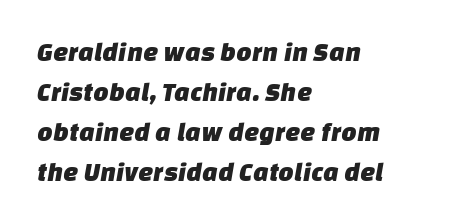
{"underline": "no", "align": "left", "line_spacing": "normal", "line_spacing_ratio": 1.48, "letter_spacing": "normal", "letter_spacing_em": 0.0, "glyph_px": 27}
